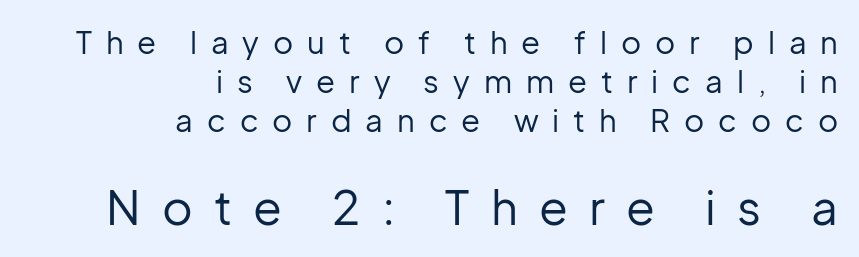
{"serif": "no", "italic": "no", "bold": "no", "weight": "regular", "width": "normal", "stroke_contrast": "low", "x_height": "medium", "monospaced": "no", "underline": "no", "align": "right", "line_spacing": "normal", "line_spacing_ratio": 1.26, "letter_spacing": "wide", "letter_spacing_em": 0.45, "larger_block": "second", "size_ratio": 1.52, "glyph_px": 47}
